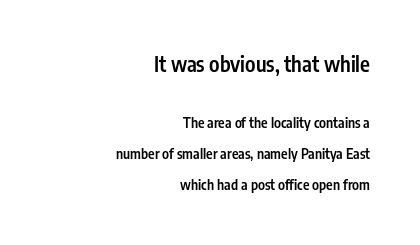
The image shows 21 px text type, upright; set right-aligned, loose line spacing (2.21x), normal letter spacing, not underlined; the first (top) block is 1.5x larger.
